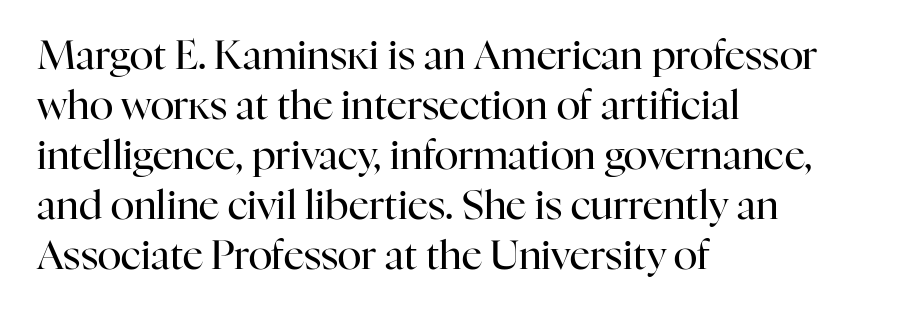
The image shows 40 px regular-weight serif type, upright; set left-aligned, normal line spacing (1.25x), normal letter spacing, not underlined; high stroke contrast and a medium x-height.
